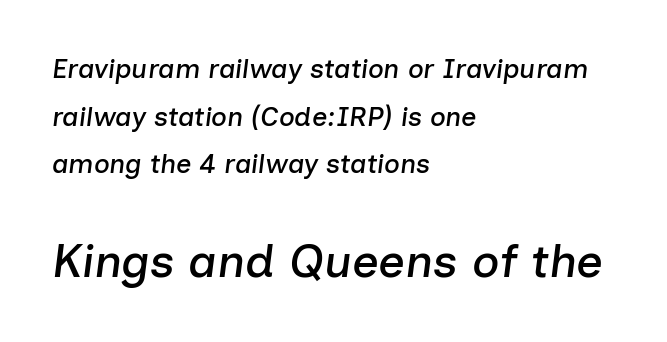
The image shows 47 px text type, italic (leaning right); set left-aligned, line spacing 1.76x, normal letter spacing, not underlined; the second (bottom) block is 1.74x larger; low stroke contrast and a medium x-height.
